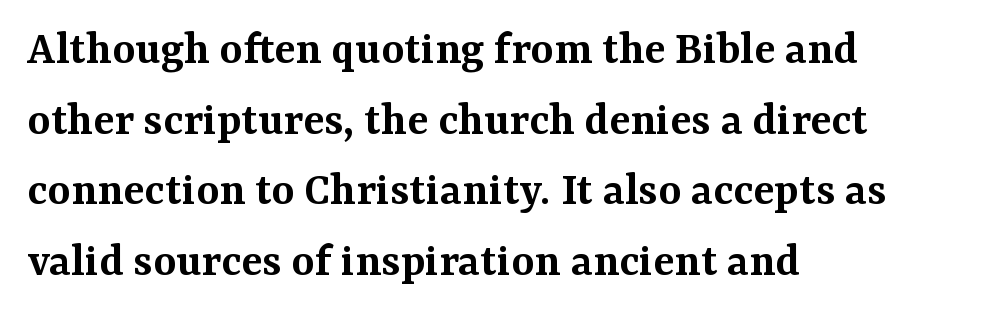
Unlike a clean sans, this face finishes its strokes with serifs. Honestly, the row spacing looks completely unremarkable. The space beneath each line is pristine and unruled. Do the characters align in a grid? No, the font is proportional. These lines carry some extra weight — a demibold, not a full bold. Vertical strokes here are truly vertical.
